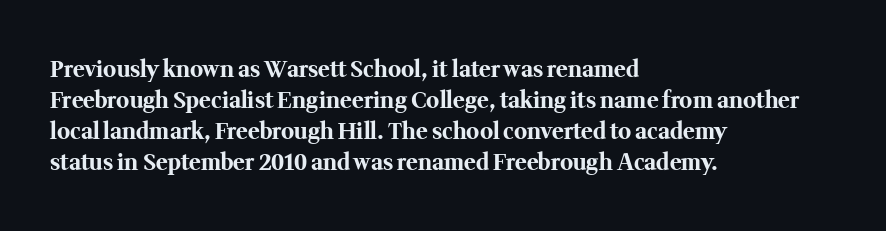
Q: Is the text bold? A: Yes.
Q: Is the text italic (slanted)? A: No, it is upright.
Q: Is the text underlined? A: No.
Q: How is the paragraph aligned? A: Left-aligned.
Q: Is the spacing between letters normal or unusually wide? A: Normal.
Q: Is the spacing between lines tight, normal or loose? A: Normal.
